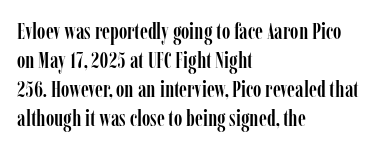
Q: Is the text italic (slanted)? A: No, it is upright.
Q: Is the text underlined? A: No.
Q: How is the paragraph aligned? A: Left-aligned.
Q: Is the spacing between letters normal or unusually wide? A: Normal.
Q: Is the spacing between lines tight, normal or loose? A: Normal.
